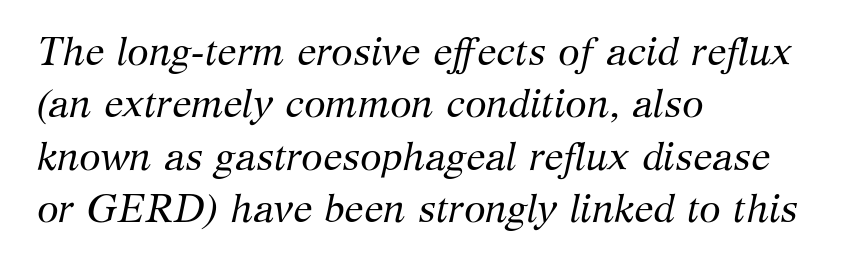
{"serif": "yes", "italic": "yes", "lean": "right", "slant_degrees": 12, "bold": "no", "weight": "regular", "width": "normal", "stroke_contrast": "medium", "x_height": "medium", "monospaced": "no", "underline": "no", "align": "left", "line_spacing": "normal", "line_spacing_ratio": 1.34, "letter_spacing": "normal", "letter_spacing_em": 0.0, "glyph_px": 39}
